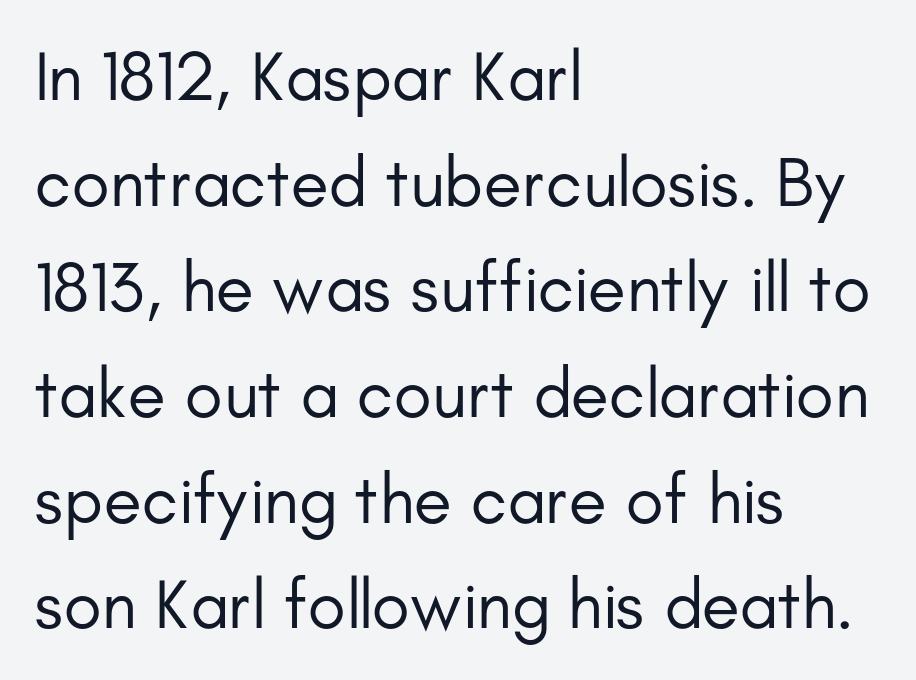
You can tell from the bare stems that sans-serif type was used. The paragraph has a hard left edge and a soft right edge. Note the varied advance widths — an 'i' is clearly narrower than an 'm'. These lines sit exactly where default settings would place them.
